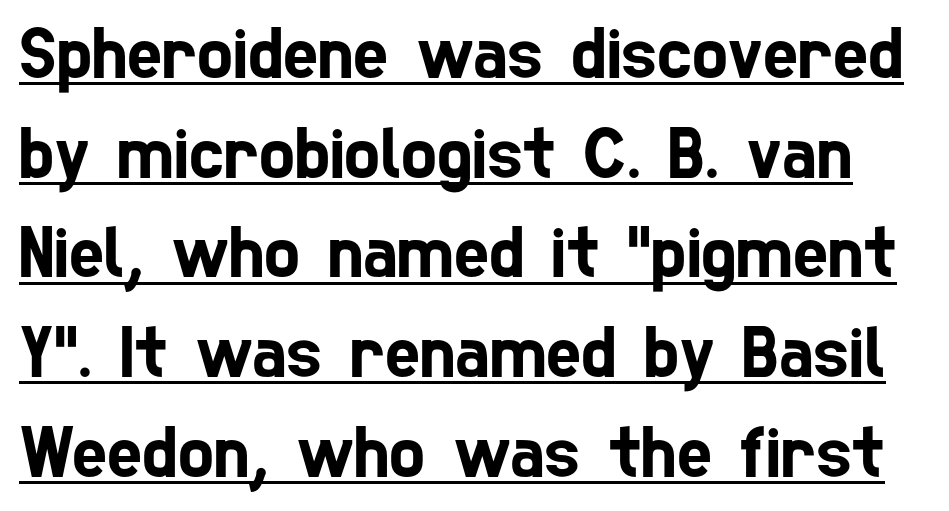
Q: Is the typeface a serif or a sans-serif typeface? A: Sans-serif.
Q: Is the text underlined? A: Yes.
Q: Is the spacing between letters normal or unusually wide? A: Normal.
Q: Is the spacing between lines tight, normal or loose? A: Normal.
Q: Width (condensed, normal, or wide)? A: Condensed.
Q: Stroke contrast? A: Low.
Q: x-height? A: Medium.
Q: Monospaced? A: No.
